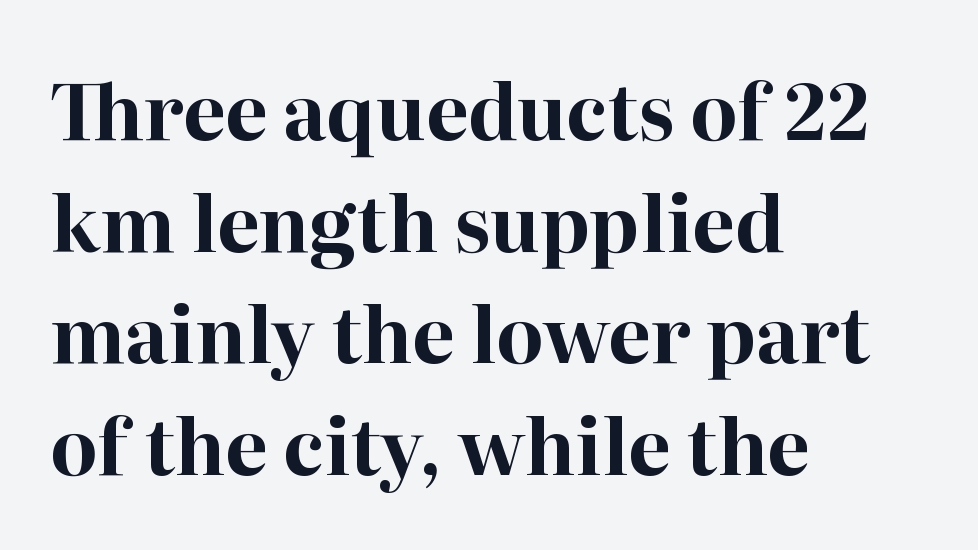
Q: Is the text bold? A: Yes.
Q: Is the text italic (slanted)? A: No, it is upright.
Q: Is the typeface a serif or a sans-serif typeface? A: Serif.
Q: Is the text underlined? A: No.
Q: How is the paragraph aligned? A: Left-aligned.
Q: Is the spacing between letters normal or unusually wide? A: Normal.
Q: Is the spacing between lines tight, normal or loose? A: Normal.
Q: Width (condensed, normal, or wide)? A: Normal.
Q: Stroke contrast? A: High.
Q: x-height? A: Medium.
Q: Monospaced? A: No.
